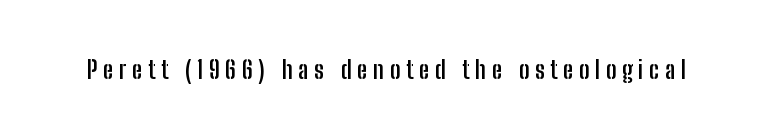
The image shows 25 px bold type, upright; set unusually wide letter spacing (+0.23 em), not underlined.
